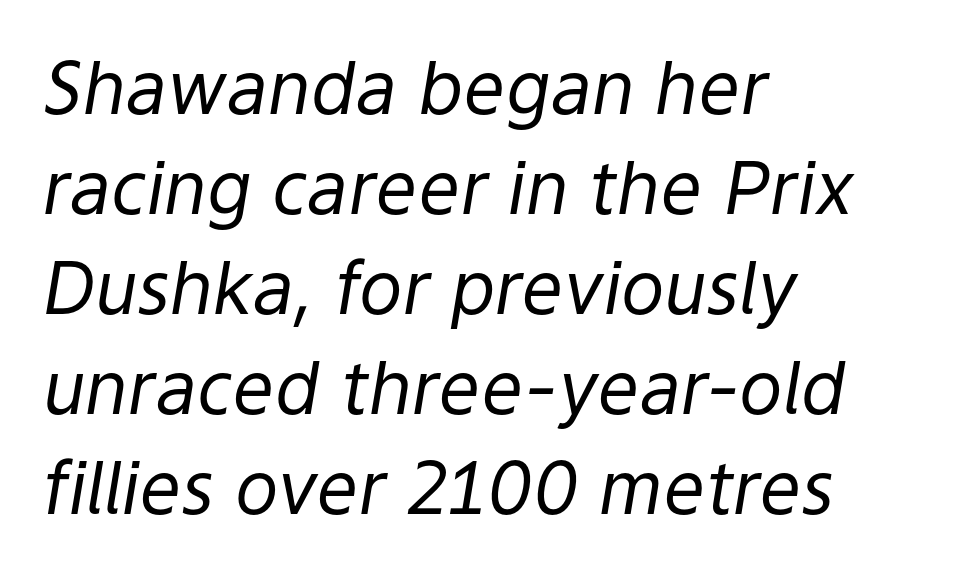
Q: Is the text bold? A: No.
Q: Is the text italic (slanted)? A: Yes, it leans right by about 9 degrees.
Q: Is the text underlined? A: No.
Q: How is the paragraph aligned? A: Left-aligned.
Q: Is the spacing between letters normal or unusually wide? A: Normal.
Q: Is the spacing between lines tight, normal or loose? A: Normal.
Q: Width (condensed, normal, or wide)? A: Normal.
Q: Stroke contrast? A: Low.
Q: x-height? A: Medium.
Q: Monospaced? A: No.
